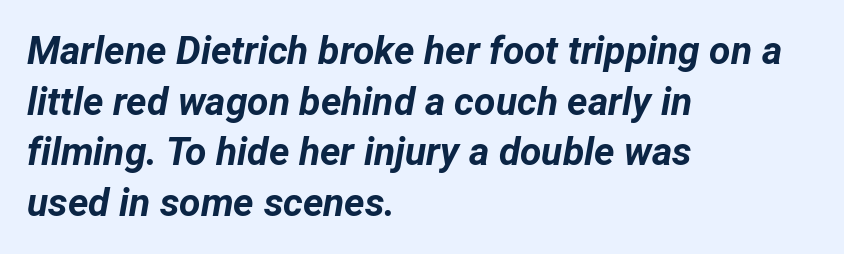
Note the varied advance widths — an 'i' is clearly narrower than an 'm'. Descender tails drop into unmarked territory. The designer left line spacing at the default. On the weight axis this lands at bold, roughly 700.
